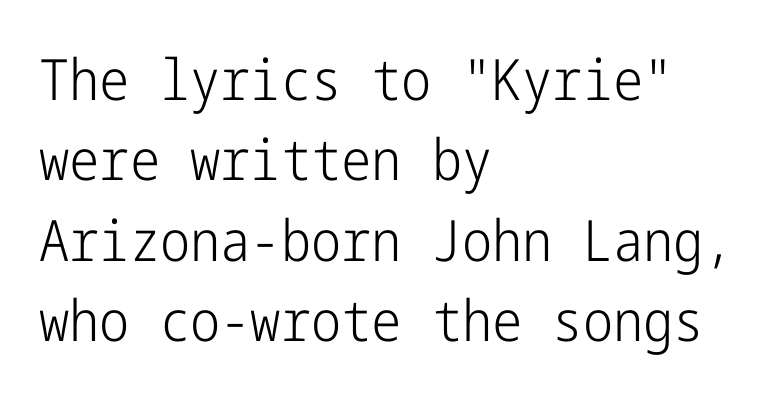
{"serif": "no", "italic": "no", "bold": "no", "weight": "light", "width": "condensed", "stroke_contrast": "low", "x_height": "medium", "underline": "no", "align": "left", "line_spacing": "normal", "line_spacing_ratio": 1.41, "letter_spacing": "normal", "letter_spacing_em": 0.0, "glyph_px": 57}
